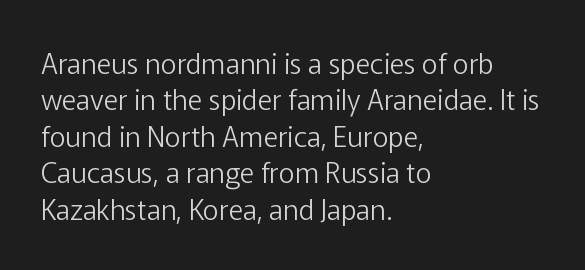
Q: Is the text bold? A: No.
Q: Is the text italic (slanted)? A: No, it is upright.
Q: Is the typeface a serif or a sans-serif typeface? A: Sans-serif.
Q: Is the text underlined? A: No.
Q: How is the paragraph aligned? A: Left-aligned.
Q: Is the spacing between letters normal or unusually wide? A: Normal.
Q: Is the spacing between lines tight, normal or loose? A: Normal.
Q: Width (condensed, normal, or wide)? A: Normal.
Q: Stroke contrast? A: Low.
Q: x-height? A: Medium.
Q: Monospaced? A: No.
